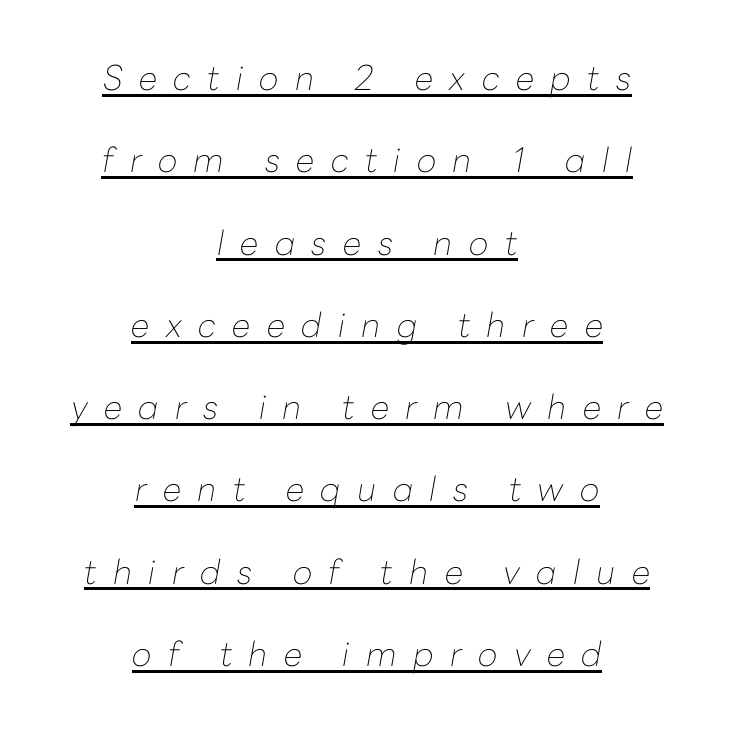
{"italic": "yes", "lean": "right", "slant_degrees": 10, "bold": "no", "weight": "thin", "width": "normal", "stroke_contrast": "low", "x_height": "medium", "monospaced": "no", "underline": "yes", "align": "center", "line_spacing": "loose", "line_spacing_ratio": 2.42, "letter_spacing": "wide", "letter_spacing_em": 0.48, "glyph_px": 34}
